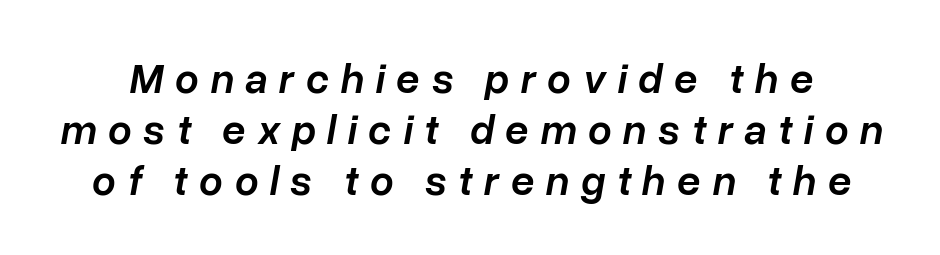
The face used here has a pronounced slope to its letters. The characters look somewhat weighty, a semibold short of true bold. Tracking here is generous; glyphs stand well apart from one another. Each letter keeps its own natural width here, so spacing adapts to shape. The passage shown is not underscored anywhere.
